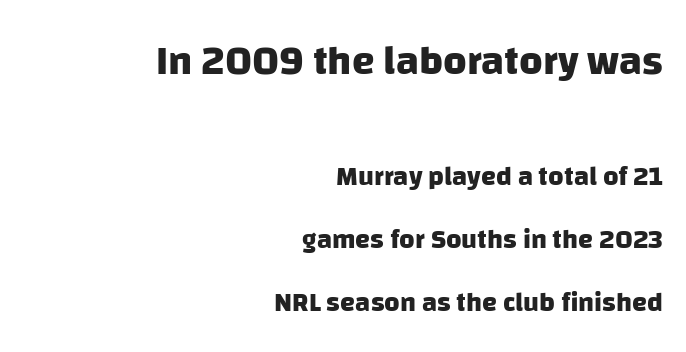
Q: Is the text bold? A: Yes.
Q: Is the typeface a serif or a sans-serif typeface? A: Sans-serif.
Q: Is the text underlined? A: No.
Q: How is the paragraph aligned? A: Right-aligned.
Q: Is the spacing between letters normal or unusually wide? A: Normal.
Q: Is the spacing between lines tight, normal or loose? A: Loose.
Q: Which block of text is set in a larger size, the first (top) or the second (bottom)? A: The first (top) one.
Q: Width (condensed, normal, or wide)? A: Normal.
Q: Stroke contrast? A: Low.
Q: x-height? A: Large.
Q: Monospaced? A: No.
